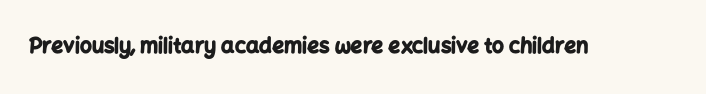
{"italic": "no", "bold": "yes", "underline": "no", "letter_spacing": "normal", "letter_spacing_em": 0.0, "glyph_px": 21}
